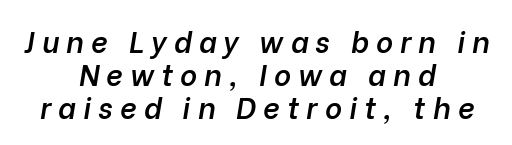
The image shows 29 px semibold type, italic (leaning right); set centered, tight line spacing (1.13x), unusually wide letter spacing (+0.25 em), not underlined; low stroke contrast and a medium x-height.
